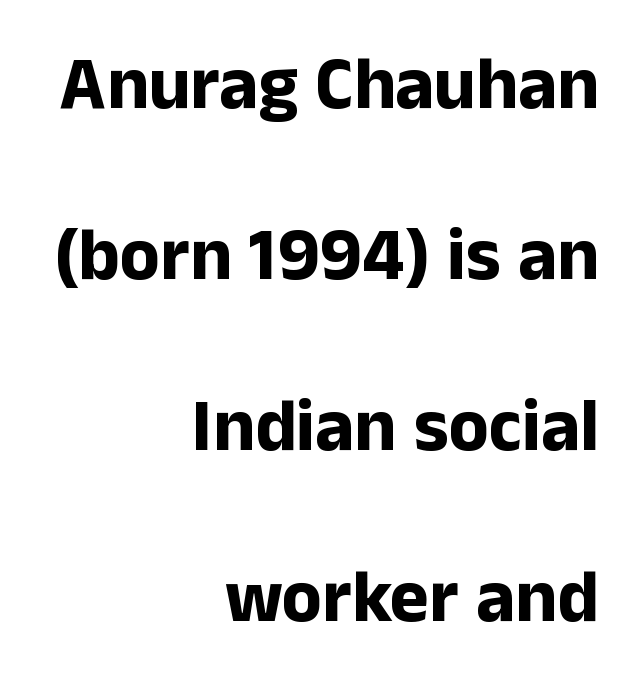
Underlining? Definitely not there. Look at the bottom of the vertical strokes: they stop flat, with no serifs. You could not count columns in this text — the font is proportionally spaced. Tracking here is standard; glyphs follow each other at the usual distance. Every letter is thick-stroked: bold, no question. Horizontal bands of white between lines are thick stripes.
